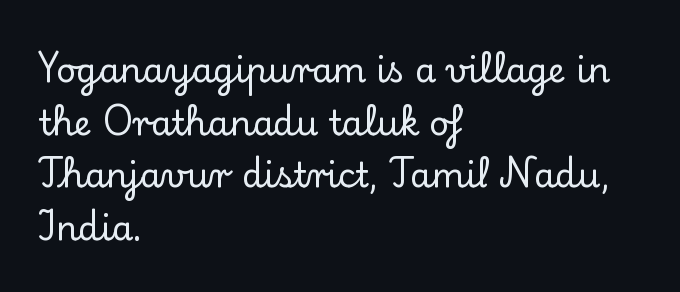
Q: Is the text italic (slanted)? A: No, it is upright.
Q: Is the typeface a serif or a sans-serif typeface? A: Serif.
Q: Is the text underlined? A: No.
Q: How is the paragraph aligned? A: Left-aligned.
Q: Is the spacing between letters normal or unusually wide? A: Normal.
Q: Is the spacing between lines tight, normal or loose? A: Normal.
Q: Width (condensed, normal, or wide)? A: Normal.
Q: Stroke contrast? A: Low.
Q: x-height? A: Small.
Q: Monospaced? A: No.
